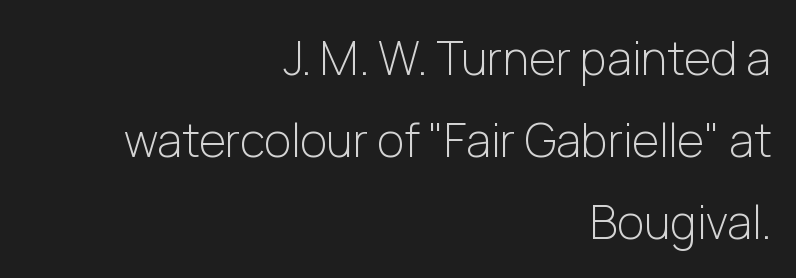
The image shows 46 px light sans-serif type, upright; set right-aligned, line spacing 1.78x, normal letter spacing, not underlined; low stroke contrast and a medium x-height.
